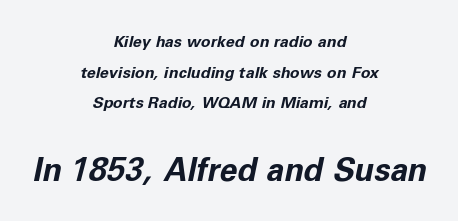
The image shows 32 px bold type, italic (leaning right); set centered, loose line spacing (1.91x), normal letter spacing, not underlined; the second (bottom) block is 2.0x larger; low stroke contrast and a medium x-height.
